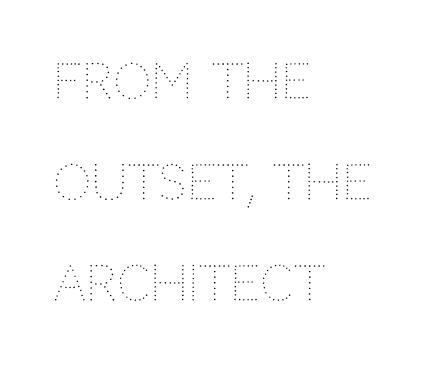
The image shows 48 px thin type, upright; set left-aligned, loose line spacing (2.1x), normal letter spacing, not underlined; medium stroke contrast and a large x-height.
